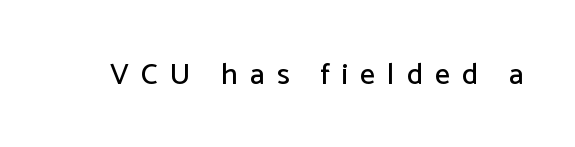
{"serif": "no", "italic": "no", "width": "normal", "stroke_contrast": "low", "x_height": "medium", "monospaced": "no", "underline": "no", "letter_spacing": "wide", "letter_spacing_em": 0.4, "glyph_px": 30}
